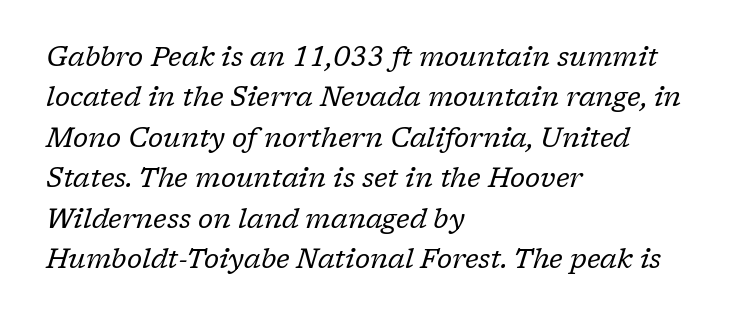
Q: Is the text bold? A: No.
Q: Is the text italic (slanted)? A: Yes, it leans right by about 17 degrees.
Q: Is the text underlined? A: No.
Q: How is the paragraph aligned? A: Left-aligned.
Q: Is the spacing between letters normal or unusually wide? A: Normal.
Q: Is the spacing between lines tight, normal or loose? A: Normal.
